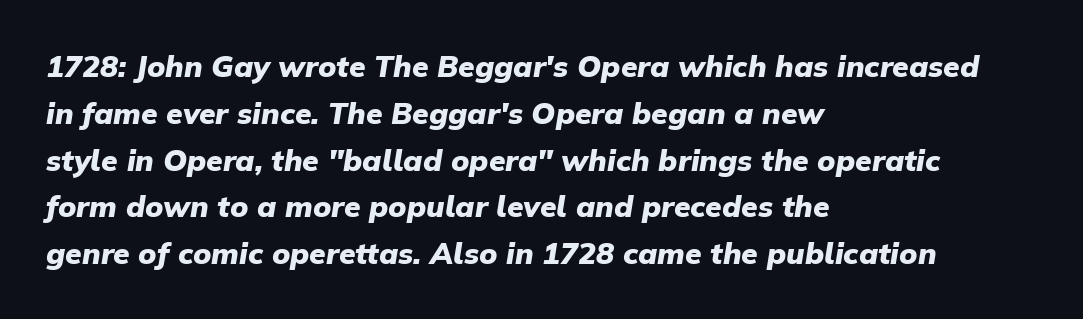
Q: Is the text bold? A: Yes.
Q: Is the text italic (slanted)? A: Yes, it leans right by about 9 degrees.
Q: Is the text underlined? A: No.
Q: How is the paragraph aligned? A: Left-aligned.
Q: Is the spacing between letters normal or unusually wide? A: Normal.
Q: Is the spacing between lines tight, normal or loose? A: Normal.
Q: Width (condensed, normal, or wide)? A: Normal.
Q: Stroke contrast? A: Low.
Q: x-height? A: Medium.
Q: Monospaced? A: No.
